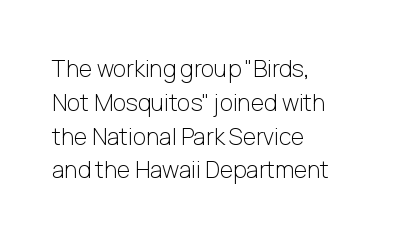
The image shows 23 px text type, upright; set left-aligned, normal line spacing (1.47x), normal letter spacing, not underlined.
